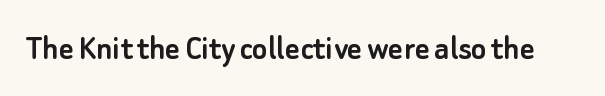
It's the straight-up-and-down kind of type. The face used here is proportionally spaced, like ordinary book or web type. Between one letter and the next there's only the usual sliver of space. The glyphs are unaccompanied by any horizontal stroke below them. Observe the absence of serifs on each vertical stroke in this sample.
